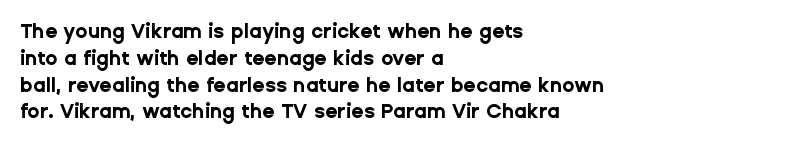
{"italic": "no", "bold": "yes", "underline": "no", "align": "left", "line_spacing": "normal", "line_spacing_ratio": 1.34, "letter_spacing": "normal", "letter_spacing_em": 0.0, "glyph_px": 20}
